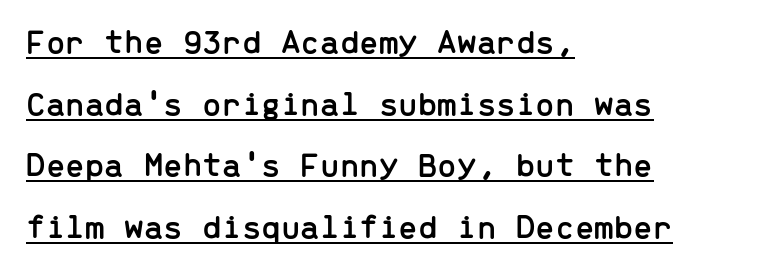
Q: Is the text italic (slanted)? A: No, it is upright.
Q: Is the typeface a serif or a sans-serif typeface? A: Sans-serif.
Q: Is the text underlined? A: Yes.
Q: How is the paragraph aligned? A: Left-aligned.
Q: Is the spacing between letters normal or unusually wide? A: Normal.
Q: Width (condensed, normal, or wide)? A: Normal.
Q: Stroke contrast? A: Low.
Q: x-height? A: Medium.
Q: Monospaced? A: Yes.
